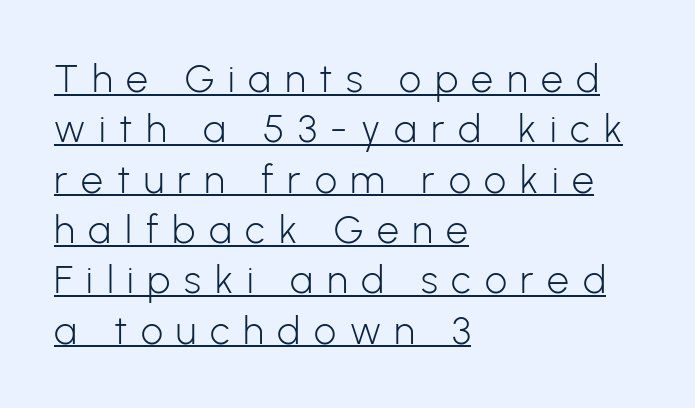
{"serif": "no", "italic": "no", "bold": "no", "weight": "light", "width": "normal", "stroke_contrast": "low", "x_height": "medium", "monospaced": "no", "underline": "yes", "align": "left", "line_spacing": "normal", "line_spacing_ratio": 1.29, "letter_spacing": "wide", "letter_spacing_em": 0.35, "glyph_px": 39}
